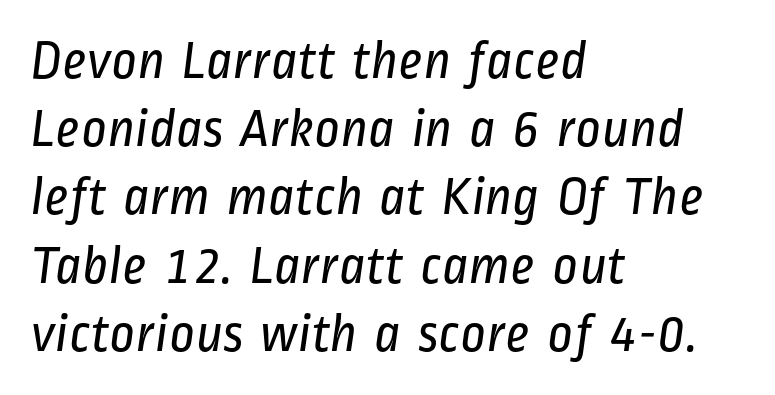
The image shows 55 px regular-weight, condensed sans-serif type; set left-aligned, line spacing 1.24x, normal letter spacing, not underlined; low stroke contrast and a medium x-height.
